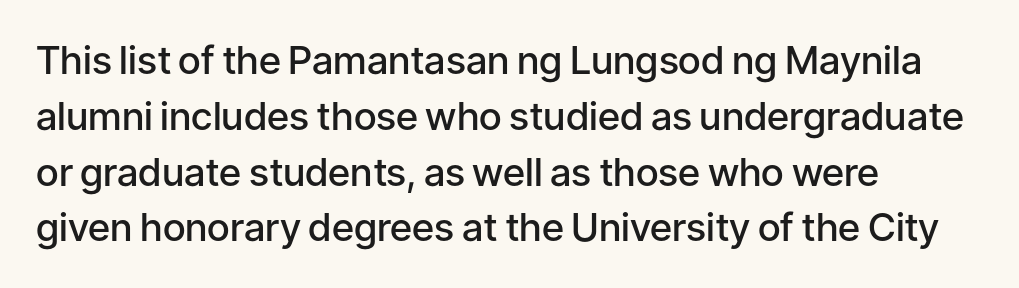
Q: Is the text bold? A: Semi-bold.
Q: Is the text italic (slanted)? A: No, it is upright.
Q: Is the typeface a serif or a sans-serif typeface? A: Sans-serif.
Q: Is the text underlined? A: No.
Q: How is the paragraph aligned? A: Left-aligned.
Q: Is the spacing between letters normal or unusually wide? A: Normal.
Q: Is the spacing between lines tight, normal or loose? A: Normal.
Q: Width (condensed, normal, or wide)? A: Normal.
Q: Stroke contrast? A: Low.
Q: x-height? A: Medium.
Q: Monospaced? A: No.
